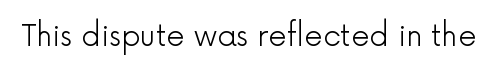
Q: Is the text bold? A: No.
Q: Is the text italic (slanted)? A: No, it is upright.
Q: Is the typeface a serif or a sans-serif typeface? A: Sans-serif.
Q: Is the text underlined? A: No.
Q: Is the spacing between letters normal or unusually wide? A: Normal.
Q: Width (condensed, normal, or wide)? A: Normal.
Q: x-height? A: Medium.
Q: Monospaced? A: No.
